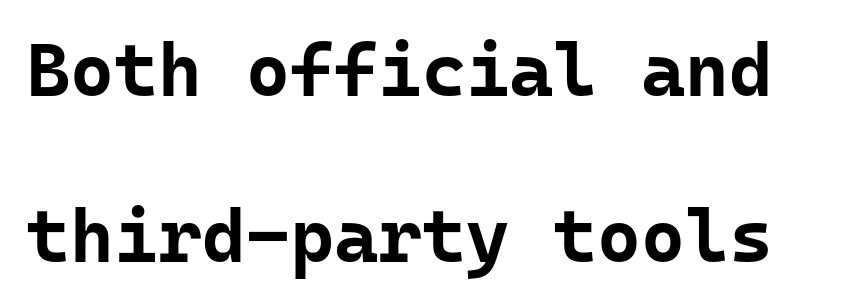
{"serif": "no", "italic": "no", "bold": "yes", "weight": "bold", "width": "normal", "stroke_contrast": "low", "x_height": "medium", "monospaced": "yes", "underline": "no", "line_spacing": "loose", "line_spacing_ratio": 2.21, "letter_spacing": "normal", "letter_spacing_em": 0.0, "glyph_px": 75}
